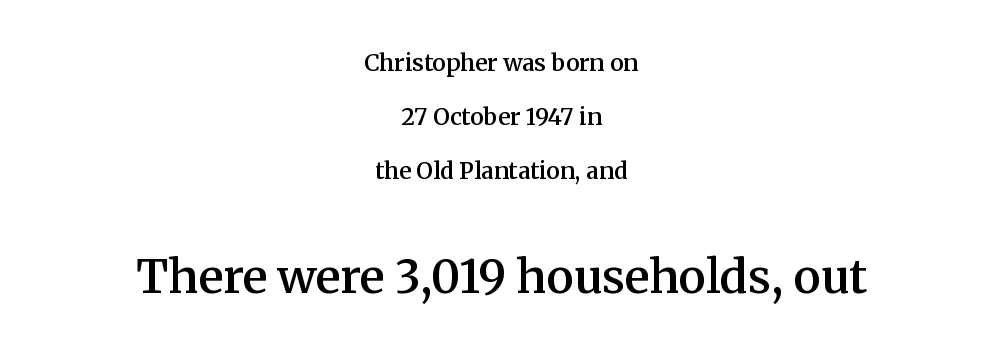
The image shows 46 px semibold serif type, upright; set centered, loose line spacing (2.35x), normal letter spacing, not underlined; the second (bottom) block is 2.0x larger; medium stroke contrast and a medium x-height.
